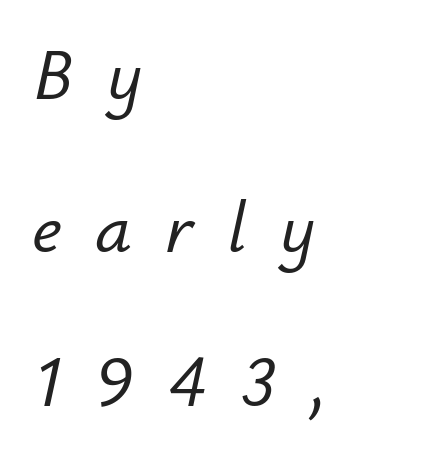
The gap between lines stays unmarked. Compared with typical paragraphs, the rows here are farther apart. The compositor pushed each line to the left boundary. Is the letter spacing exaggerated? Yes — the characters are pushed far apart.
